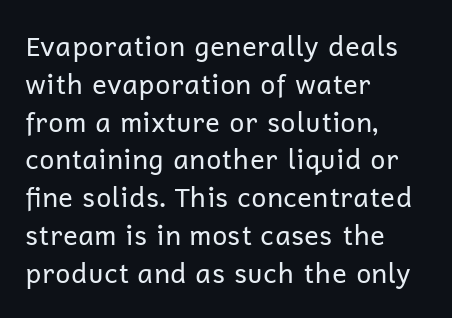
The image shows 27 px text type, upright; set left-aligned, normal line spacing (1.4x), normal letter spacing, not underlined.
